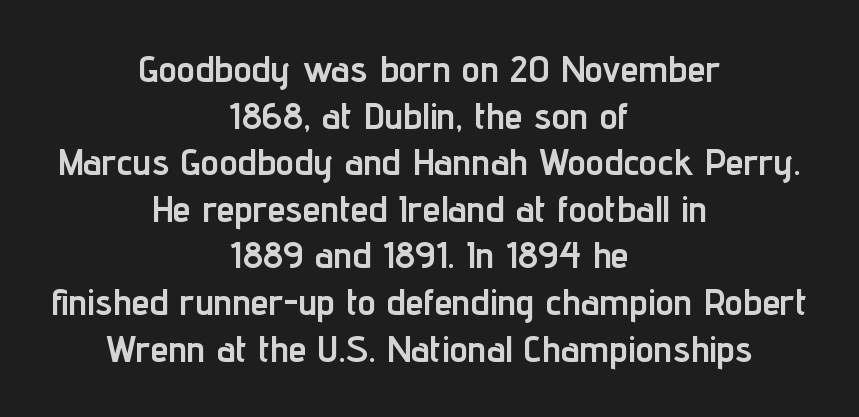
The rows are spaced the way most documents space them. Do the characters align in a grid? No, the font is proportional. Examine the stroke ends and you'll find no serifs. Inter-character spacing is left at the font's built-in metrics.
